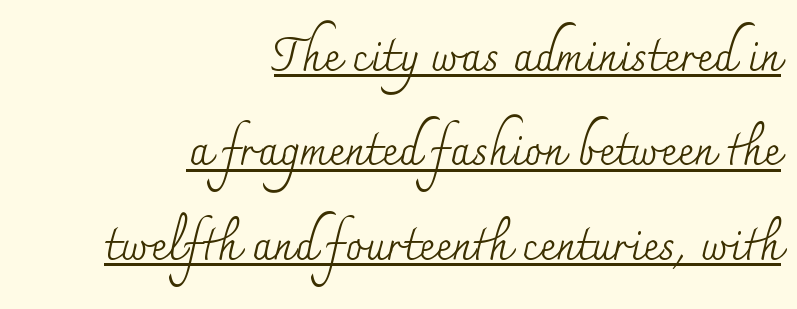
Q: Is the text bold? A: No.
Q: Is the text italic (slanted)? A: Yes.
Q: Is the typeface a serif or a sans-serif typeface? A: Serif.
Q: Is the text underlined? A: Yes.
Q: How is the paragraph aligned? A: Right-aligned.
Q: Is the spacing between letters normal or unusually wide? A: Normal.
Q: Is the spacing between lines tight, normal or loose? A: Loose.
Q: Width (condensed, normal, or wide)? A: Normal.
Q: Stroke contrast? A: Medium.
Q: x-height? A: Small.
Q: Monospaced? A: No.
